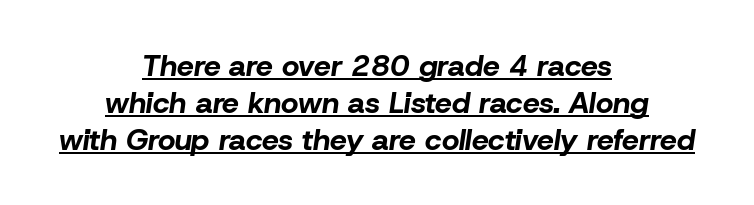
Q: Is the text bold? A: Yes.
Q: Is the text italic (slanted)? A: Yes, it leans right by about 8 degrees.
Q: Is the text underlined? A: Yes.
Q: How is the paragraph aligned? A: Centered.
Q: Is the spacing between letters normal or unusually wide? A: Normal.
Q: Width (condensed, normal, or wide)? A: Normal.
Q: Stroke contrast? A: Low.
Q: x-height? A: Medium.
Q: Monospaced? A: No.
